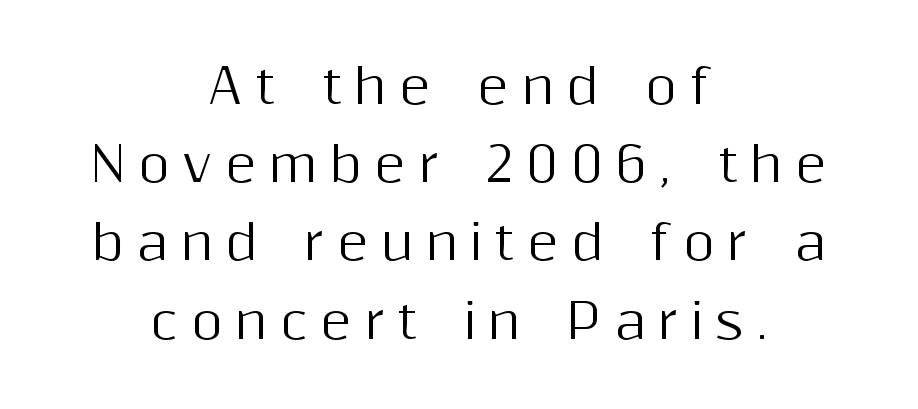
A sans-serif font was chosen for this passage. You could not count columns in this text — the font is proportionally spaced. No italicization has been applied; the sample stays upright. The rendering positions every line midway between the sides.
